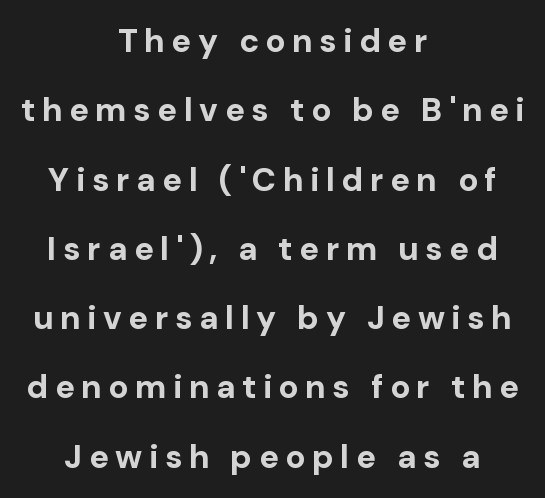
Q: Is the text bold? A: Yes.
Q: Is the text italic (slanted)? A: No, it is upright.
Q: Is the typeface a serif or a sans-serif typeface? A: Sans-serif.
Q: Is the text underlined? A: No.
Q: How is the paragraph aligned? A: Centered.
Q: Is the spacing between letters normal or unusually wide? A: Unusually wide.
Q: Is the spacing between lines tight, normal or loose? A: Loose.
Q: Width (condensed, normal, or wide)? A: Normal.
Q: Stroke contrast? A: Low.
Q: x-height? A: Medium.
Q: Monospaced? A: No.
